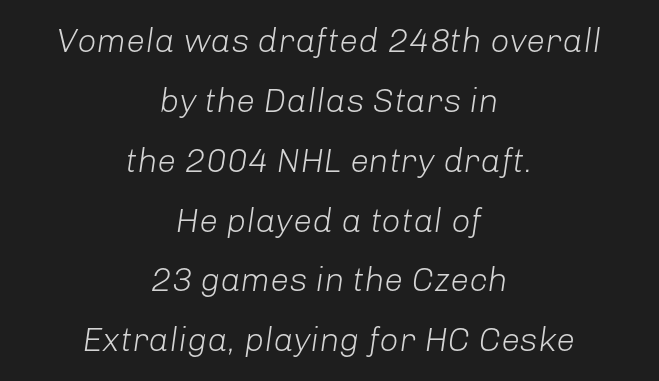
The image shows 34 px light type, italic (leaning right); set centered, line spacing 1.76x, normal letter spacing, not underlined; low stroke contrast and a medium x-height.
